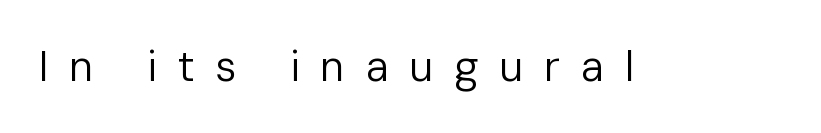
Think of a printed novel: that variable character pitch is what you see here. The text was rendered using a sans face with plain stroke endings. Observe the wide spacing: letters keep a clear distance from each other. Bare-footed words on every line.
